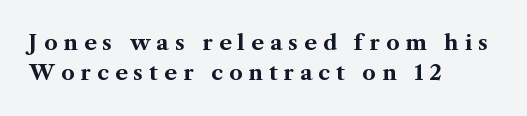
Weight: bold. The specimen omits any rule beneath the text block's lines. Quick note: not italic, upright. The type is letterspaced generously, with wide tracking.
